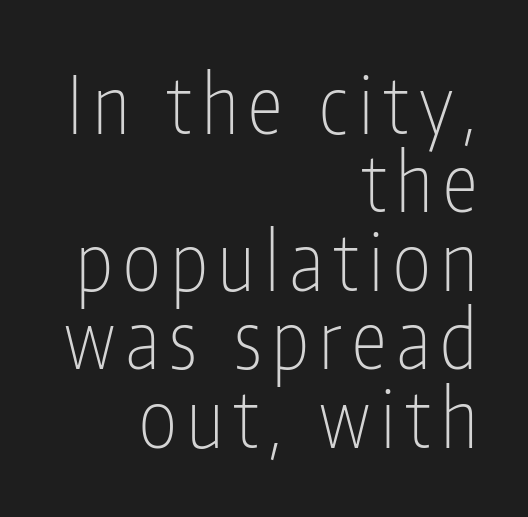
Q: Is the text bold? A: No.
Q: Is the text italic (slanted)? A: No, it is upright.
Q: Is the typeface a serif or a sans-serif typeface? A: Sans-serif.
Q: Is the text underlined? A: No.
Q: How is the paragraph aligned? A: Right-aligned.
Q: Is the spacing between lines tight, normal or loose? A: Tight.
Q: Width (condensed, normal, or wide)? A: Condensed.
Q: Stroke contrast? A: Low.
Q: x-height? A: Medium.
Q: Monospaced? A: No.
